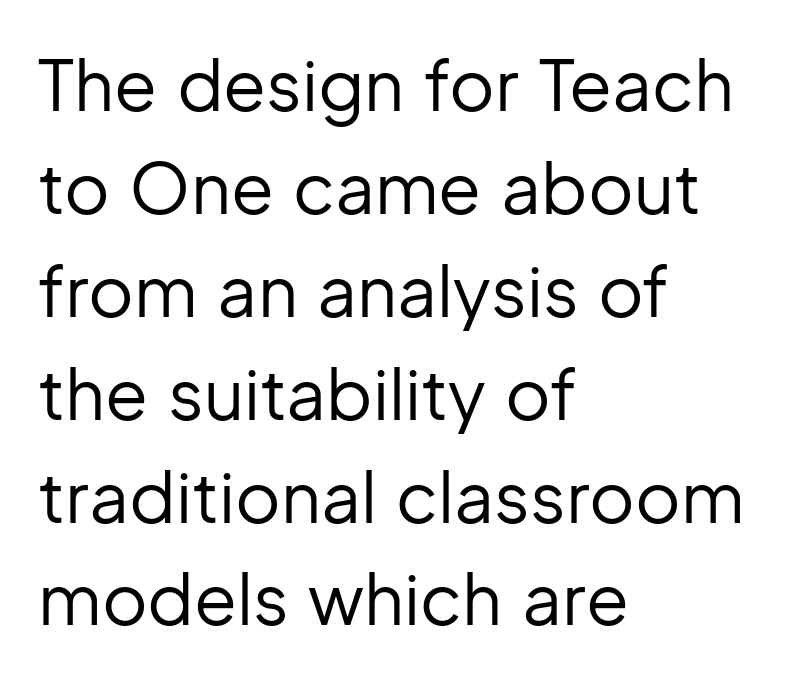
The image shows 70 px regular-weight sans-serif type, upright; set left-aligned, normal line spacing (1.47x), normal letter spacing, not underlined; low stroke contrast and a medium x-height.
